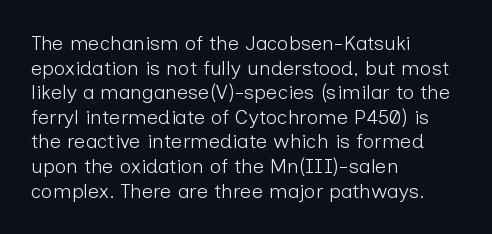
Q: Is the text bold? A: No.
Q: Is the text italic (slanted)? A: No, it is upright.
Q: Is the text underlined? A: No.
Q: How is the paragraph aligned? A: Left-aligned.
Q: Is the spacing between letters normal or unusually wide? A: Normal.
